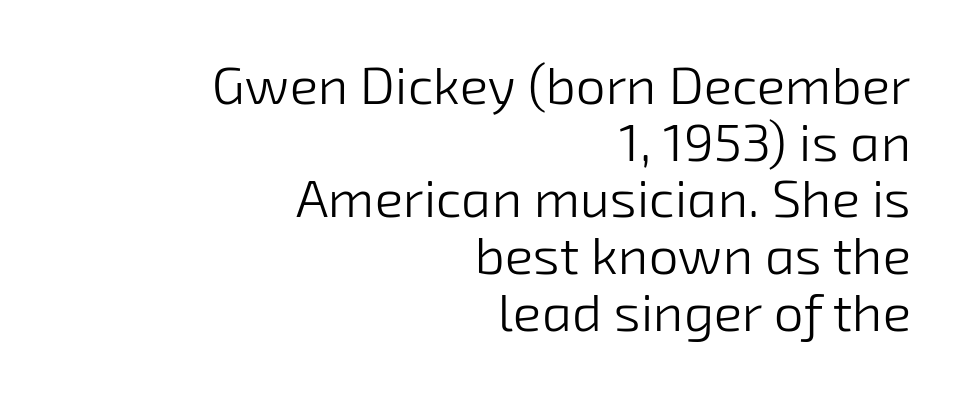
{"serif": "no", "bold": "no", "weight": "light", "width": "normal", "stroke_contrast": "low", "x_height": "medium", "monospaced": "no", "underline": "no", "align": "right", "line_spacing": "tight", "line_spacing_ratio": 1.07, "letter_spacing": "normal", "letter_spacing_em": 0.0, "glyph_px": 53}
